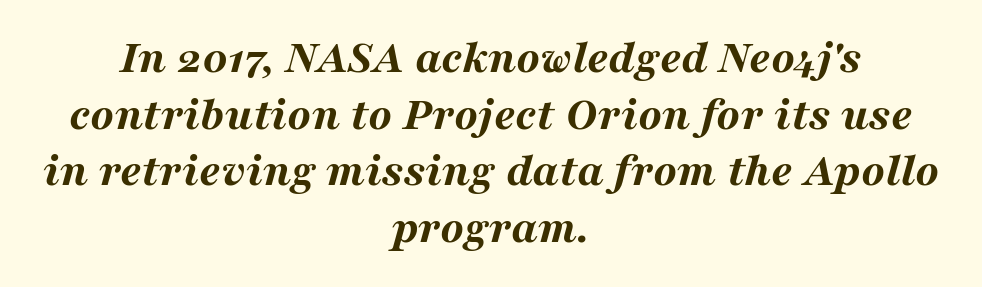
Q: Is the text bold? A: Yes.
Q: Is the text italic (slanted)? A: Yes, it leans right by about 16 degrees.
Q: Is the text underlined? A: No.
Q: How is the paragraph aligned? A: Centered.
Q: Is the spacing between letters normal or unusually wide? A: Normal.
Q: Width (condensed, normal, or wide)? A: Wide.
Q: Stroke contrast? A: Medium.
Q: x-height? A: Medium.
Q: Monospaced? A: No.
